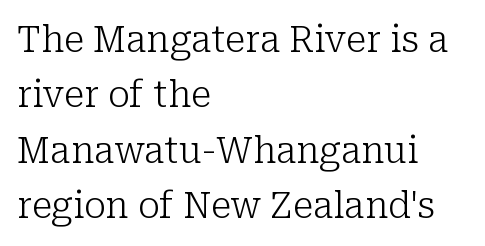
{"serif": "yes", "italic": "no", "bold": "no", "weight": "light", "width": "normal", "stroke_contrast": "low", "x_height": "medium", "monospaced": "no", "underline": "no", "align": "left", "line_spacing": "normal", "line_spacing_ratio": 1.5, "letter_spacing": "normal", "letter_spacing_em": 0.0, "glyph_px": 37}
